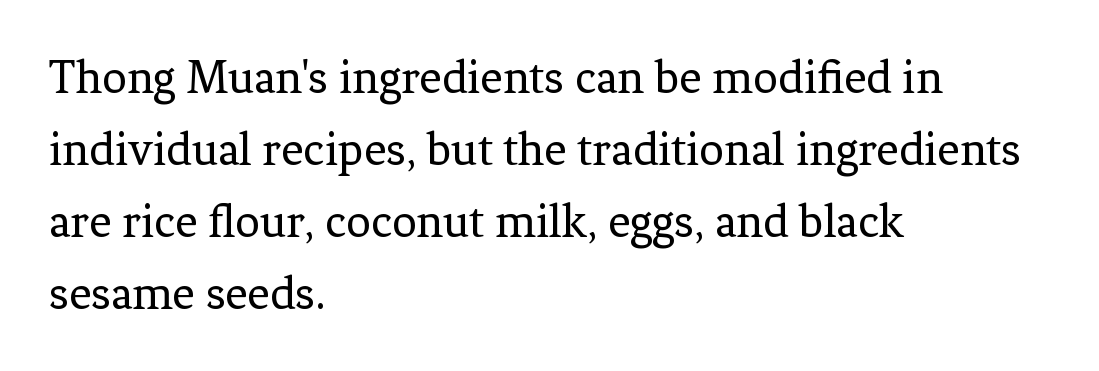
Q: Is the text bold? A: No.
Q: Is the text italic (slanted)? A: No, it is upright.
Q: Is the typeface a serif or a sans-serif typeface? A: Serif.
Q: Is the text underlined? A: No.
Q: How is the paragraph aligned? A: Left-aligned.
Q: Is the spacing between letters normal or unusually wide? A: Normal.
Q: Is the spacing between lines tight, normal or loose? A: Normal.
Q: Width (condensed, normal, or wide)? A: Normal.
Q: Stroke contrast? A: Low.
Q: x-height? A: Medium.
Q: Monospaced? A: No.
